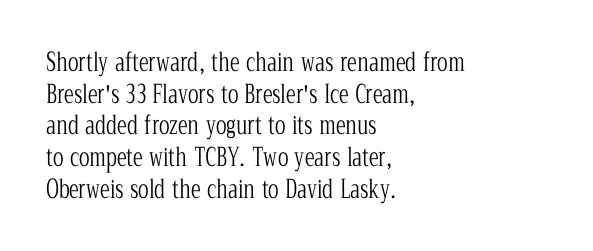
{"italic": "no", "bold": "no", "underline": "no", "align": "left", "line_spacing": "normal", "line_spacing_ratio": 1.27, "letter_spacing": "normal", "letter_spacing_em": 0.0, "glyph_px": 25}
